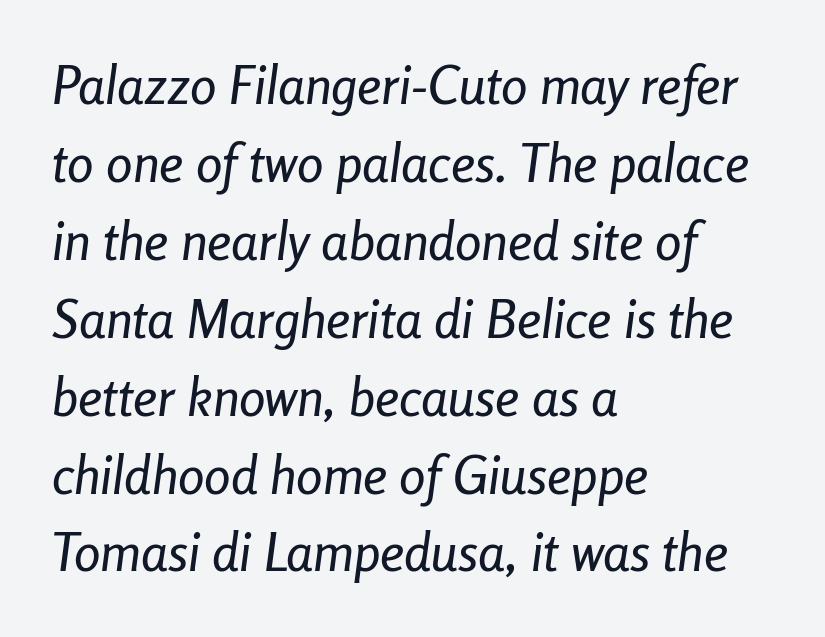
The image shows 53 px condensed type, italic (leaning right); set left-aligned, normal line spacing (1.47x), normal letter spacing, not underlined; low stroke contrast and a medium x-height.
